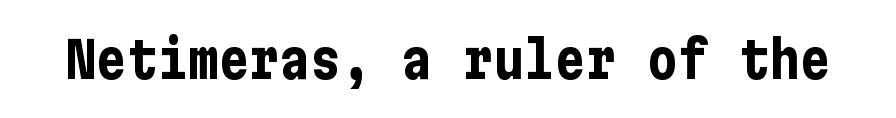
Q: Is the text bold? A: Yes.
Q: Is the text italic (slanted)? A: No, it is upright.
Q: Is the typeface a serif or a sans-serif typeface? A: Sans-serif.
Q: Is the text underlined? A: No.
Q: Is the spacing between letters normal or unusually wide? A: Normal.
Q: Width (condensed, normal, or wide)? A: Condensed.
Q: Stroke contrast? A: Low.
Q: x-height? A: Medium.
